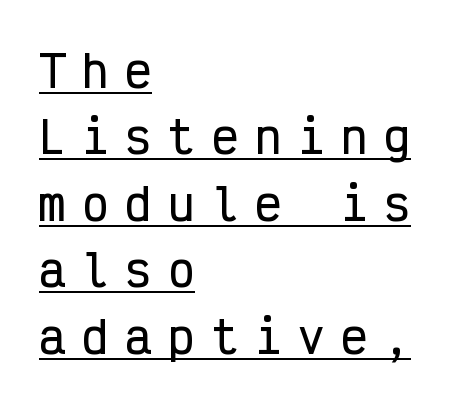
The letters march in equal steps, a hallmark of fixed-pitch type. Glyph-to-glyph distance is far greater than everyday printed text. A normal amount of white space separates one row of letters from the next. The typeface chosen for these lines omits serifs. All the whitespace from short lines collects on the right.
